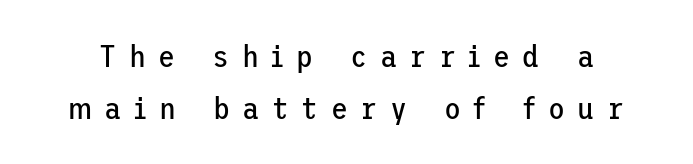
{"serif": "no", "italic": "no", "bold": "no", "weight": "regular", "width": "normal", "stroke_contrast": "low", "x_height": "medium", "underline": "no", "line_spacing": "normal", "line_spacing_ratio": 1.67, "letter_spacing": "wide", "letter_spacing_em": 0.4, "glyph_px": 31}
